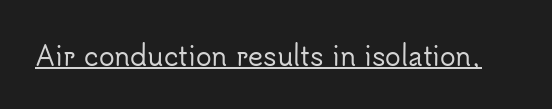
Posture: vertical. Is the letter spacing exaggerated? No — it looks like the ordinary default. These characters rest on top of a visible drawn line.
